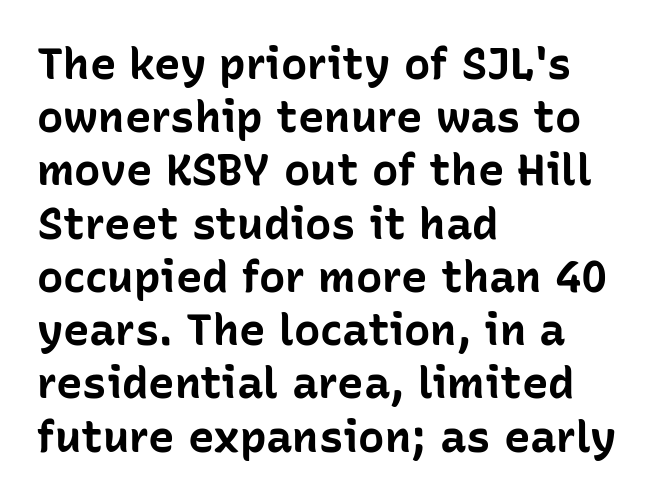
{"serif": "no", "italic": "no", "bold": "yes", "weight": "bold", "width": "normal", "stroke_contrast": "low", "x_height": "medium", "monospaced": "no", "underline": "no", "align": "left", "line_spacing_ratio": 1.21, "letter_spacing": "normal", "letter_spacing_em": 0.0, "glyph_px": 44}
